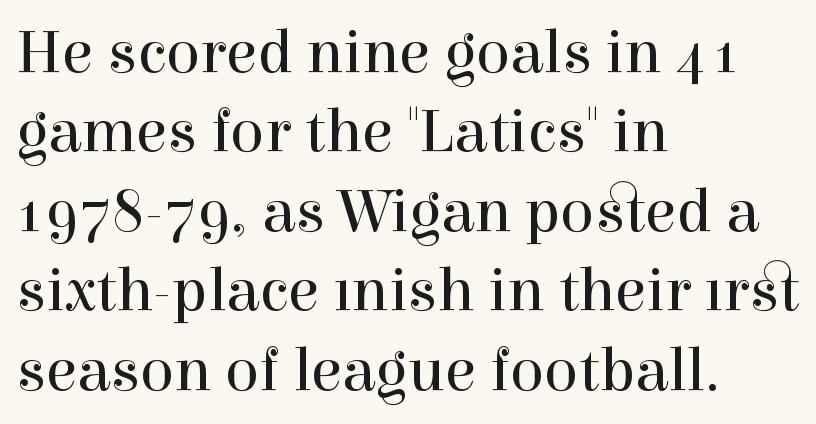
Q: Is the text bold? A: No.
Q: Is the text italic (slanted)? A: No, it is upright.
Q: Is the typeface a serif or a sans-serif typeface? A: Serif.
Q: Is the text underlined? A: No.
Q: How is the paragraph aligned? A: Left-aligned.
Q: Is the spacing between letters normal or unusually wide? A: Normal.
Q: Is the spacing between lines tight, normal or loose? A: Normal.
Q: Width (condensed, normal, or wide)? A: Normal.
Q: x-height? A: Medium.
Q: Monospaced? A: No.
